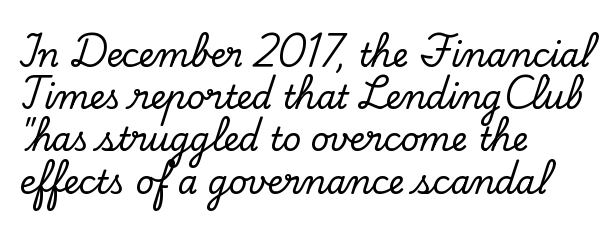
The image shows 32 px serif type; set left-aligned, normal line spacing (1.32x), normal letter spacing, not underlined; low stroke contrast and a small x-height.
